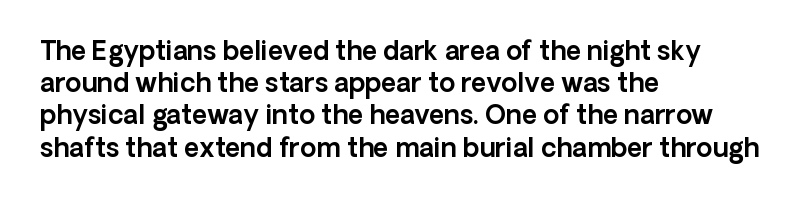
Q: Is the text italic (slanted)? A: No, it is upright.
Q: Is the text underlined? A: No.
Q: How is the paragraph aligned? A: Left-aligned.
Q: Is the spacing between letters normal or unusually wide? A: Normal.
